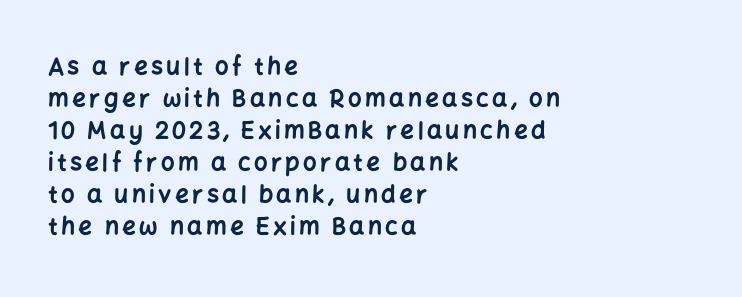
The image shows 24 px bold type, upright; set left-aligned, normal line spacing (1.33x), not underlined.
